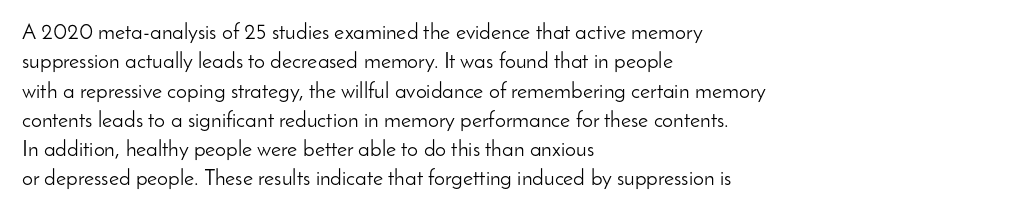
Q: Is the text bold? A: No.
Q: Is the text italic (slanted)? A: No, it is upright.
Q: Is the text underlined? A: No.
Q: How is the paragraph aligned? A: Left-aligned.
Q: Is the spacing between letters normal or unusually wide? A: Normal.
Q: Is the spacing between lines tight, normal or loose? A: Normal.
